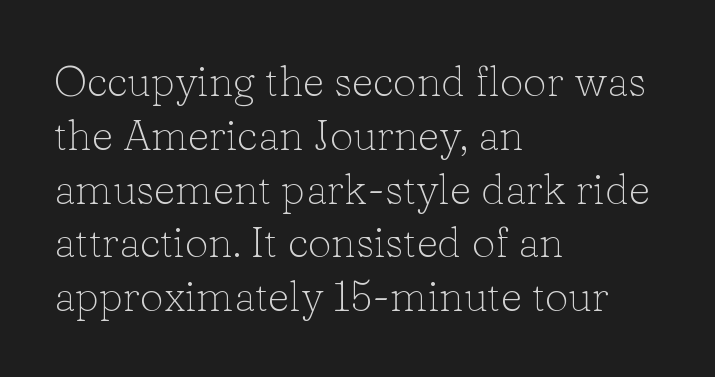
Q: Is the text bold? A: No.
Q: Is the text italic (slanted)? A: No, it is upright.
Q: Is the typeface a serif or a sans-serif typeface? A: Serif.
Q: Is the text underlined? A: No.
Q: How is the paragraph aligned? A: Left-aligned.
Q: Is the spacing between letters normal or unusually wide? A: Normal.
Q: Is the spacing between lines tight, normal or loose? A: Normal.
Q: Width (condensed, normal, or wide)? A: Normal.
Q: Stroke contrast? A: Low.
Q: x-height? A: Medium.
Q: Monospaced? A: No.
